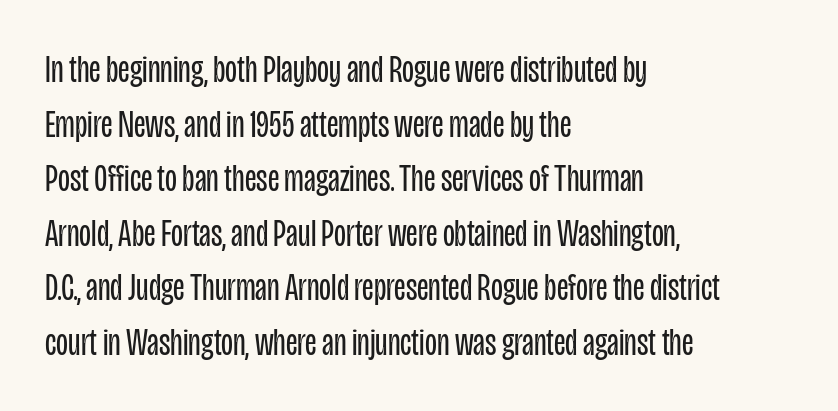
Q: Is the text bold? A: No.
Q: Is the text italic (slanted)? A: No, it is upright.
Q: Is the typeface a serif or a sans-serif typeface? A: Sans-serif.
Q: Is the text underlined? A: No.
Q: How is the paragraph aligned? A: Left-aligned.
Q: Is the spacing between letters normal or unusually wide? A: Normal.
Q: Is the spacing between lines tight, normal or loose? A: Normal.
Q: Width (condensed, normal, or wide)? A: Condensed.
Q: Stroke contrast? A: Low.
Q: x-height? A: Large.
Q: Monospaced? A: No.
